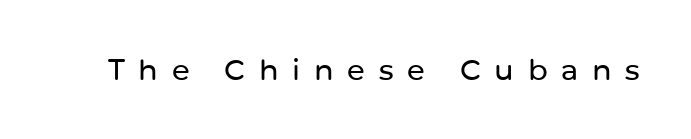
The image shows 29 px sans-serif type, upright; set unusually wide letter spacing (+0.47 em), not underlined; low stroke contrast and a medium x-height.
